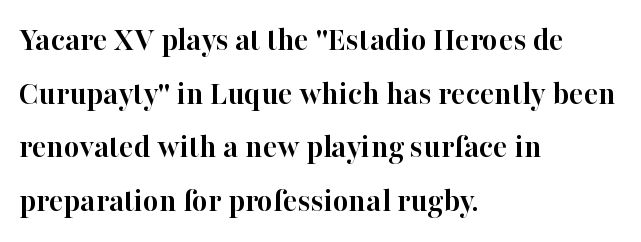
The image shows 34 px semibold serif type, upright; set left-aligned, normal line spacing (1.58x), normal letter spacing, not underlined; high stroke contrast and a medium x-height.
